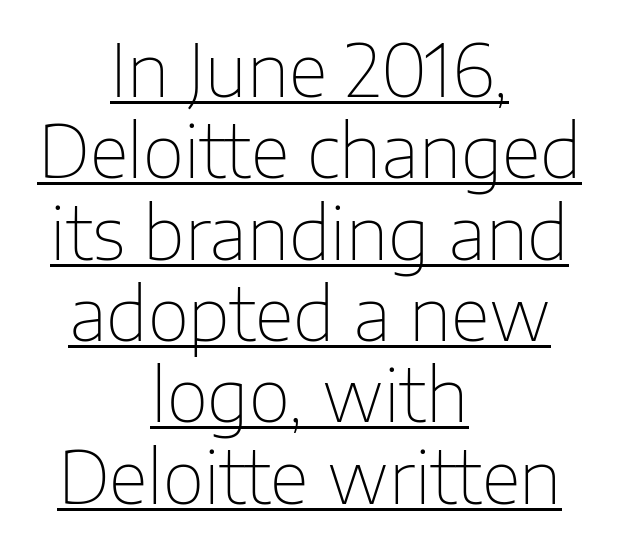
{"serif": "no", "italic": "no", "bold": "no", "weight": "thin", "width": "normal", "stroke_contrast": "low", "x_height": "medium", "monospaced": "no", "underline": "yes", "align": "center", "line_spacing": "tight", "line_spacing_ratio": 1.13, "letter_spacing": "normal", "letter_spacing_em": 0.0, "glyph_px": 72}
